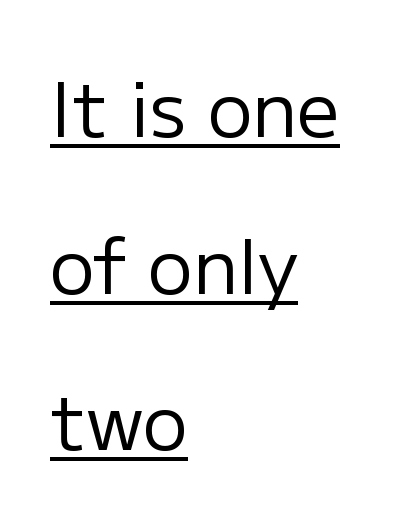
Q: Is the text bold? A: No.
Q: Is the text italic (slanted)? A: No, it is upright.
Q: Is the typeface a serif or a sans-serif typeface? A: Sans-serif.
Q: Is the text underlined? A: Yes.
Q: How is the paragraph aligned? A: Left-aligned.
Q: Is the spacing between letters normal or unusually wide? A: Normal.
Q: Is the spacing between lines tight, normal or loose? A: Loose.
Q: Width (condensed, normal, or wide)? A: Normal.
Q: Stroke contrast? A: Low.
Q: x-height? A: Medium.
Q: Monospaced? A: No.
